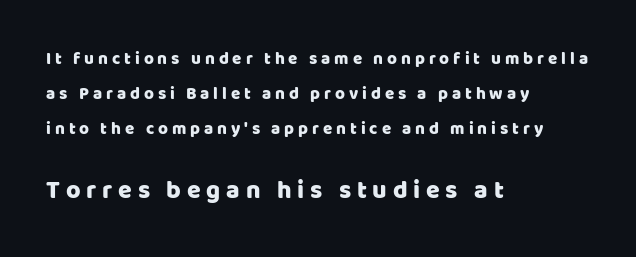
Unlike italic type, these characters show no tilt at all. The lines in this sample share a left origin and differ only in where they stop. The face used here is rendered with a markedly widened letterfit. Interline gaps are noticeably wide in this sample. Typesetter's note — lower block bumped up in size, upper block left smaller. This rendering features lettering with no underline.
